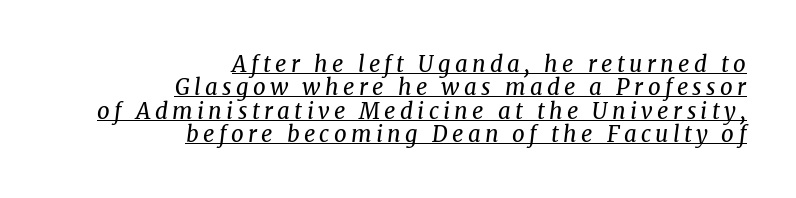
In CSS terms this would be text-align: right. In terms of posture, this sample is oblique. The letters are spread apart with noticeably loose tracking. The space between consecutive lines is stingy.
